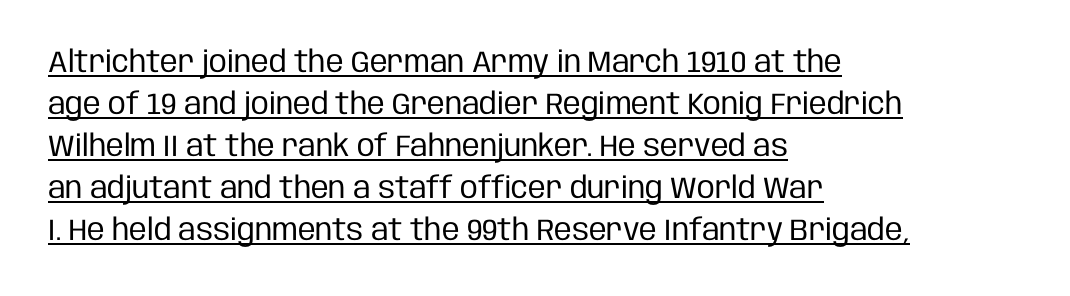
{"serif": "no", "italic": "no", "bold": "no", "weight": "regular", "width": "condensed", "stroke_contrast": "low", "x_height": "large", "monospaced": "no", "underline": "yes", "align": "left", "line_spacing": "normal", "line_spacing_ratio": 1.4, "letter_spacing": "normal", "letter_spacing_em": 0.0, "glyph_px": 30}
